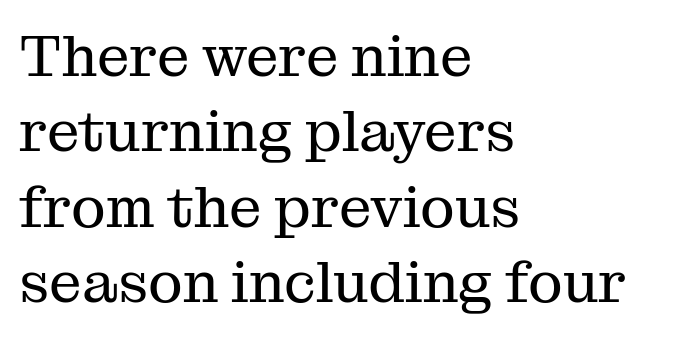
The image shows 58 px regular-weight serif type, upright; set left-aligned, normal line spacing (1.3x), normal letter spacing, not underlined; medium stroke contrast and a medium x-height.
